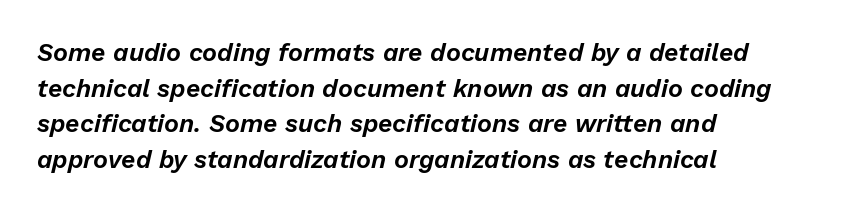
{"italic": "yes", "lean": "right", "slant_degrees": 13, "underline": "no", "align": "left", "line_spacing": "normal", "line_spacing_ratio": 1.43, "letter_spacing": "normal", "letter_spacing_em": 0.0, "glyph_px": 25}
